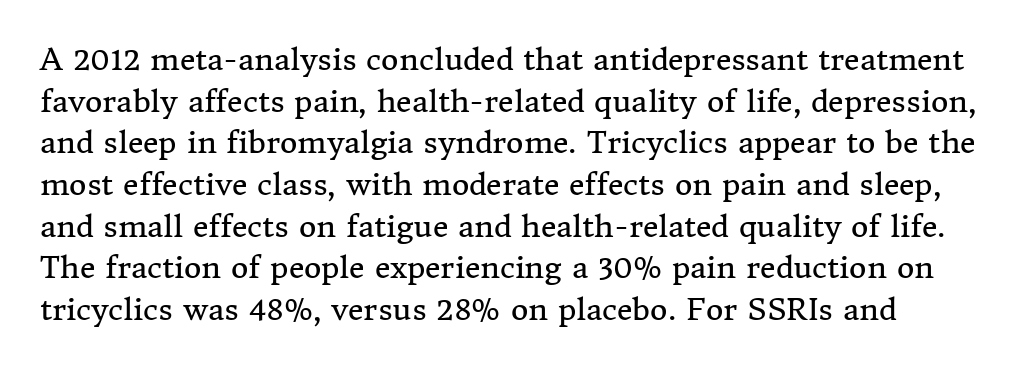
{"serif": "yes", "italic": "no", "bold": "no", "weight": "regular", "width": "normal", "stroke_contrast": "medium", "x_height": "medium", "monospaced": "no", "underline": "no", "line_spacing": "normal", "line_spacing_ratio": 1.39, "letter_spacing": "normal", "letter_spacing_em": 0.0, "glyph_px": 30}
